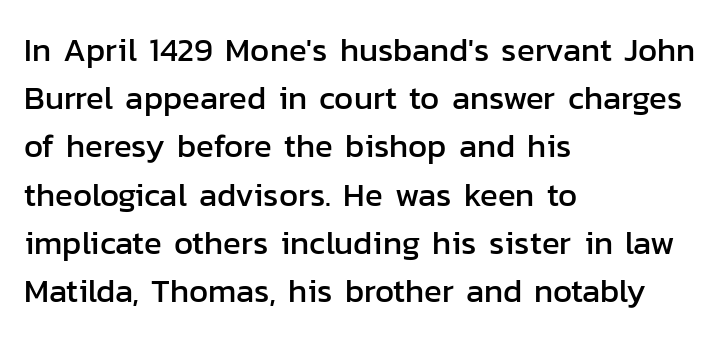
{"serif": "no", "italic": "no", "width": "normal", "stroke_contrast": "low", "x_height": "medium", "monospaced": "no", "underline": "no", "align": "left", "line_spacing": "normal", "line_spacing_ratio": 1.46, "letter_spacing": "normal", "letter_spacing_em": 0.0, "glyph_px": 33}
